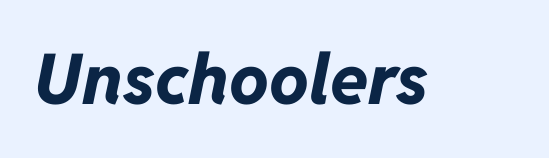
Q: Is the text bold? A: Yes.
Q: Is the text italic (slanted)? A: Yes, it leans right by about 11 degrees.
Q: Is the text underlined? A: No.
Q: Is the spacing between letters normal or unusually wide? A: Normal.
Q: Width (condensed, normal, or wide)? A: Normal.
Q: Stroke contrast? A: Low.
Q: x-height? A: Medium.
Q: Monospaced? A: No.
